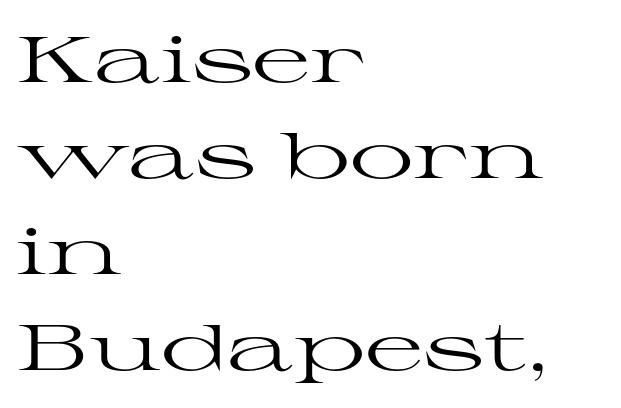
Spacing between characters is what you'd get straight out of the box. Each letter keeps its own natural width here, so spacing adapts to shape. A typesetter would mark this as roman, not italic. Each letter's strokes conclude with small projecting serifs.
